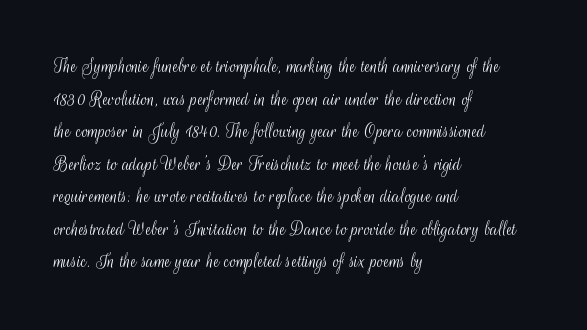
The image shows 21 px text type; set left-aligned, normal line spacing (1.55x), normal letter spacing, not underlined.
